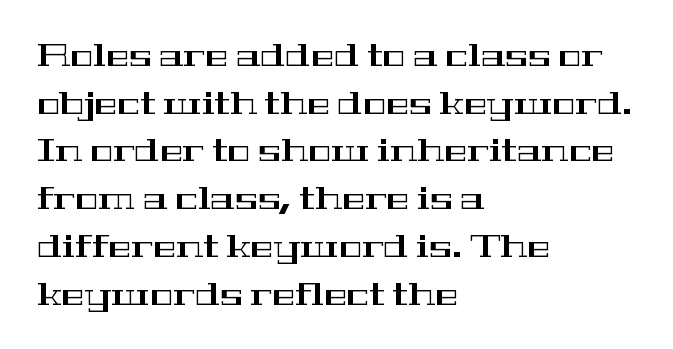
The rendering uses natural spacing where letterforms have individual widths. The typesetter chose a ragged-right arrangement here. A typesetter would mark this as roman, not italic. Any mark beneath the type? The region is blank.
